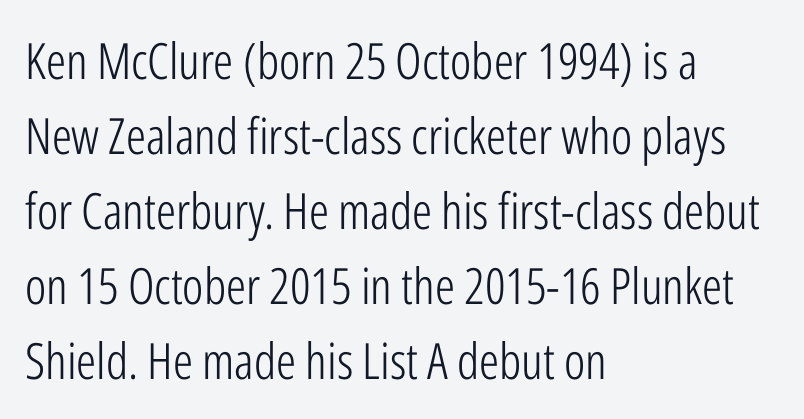
The image shows 50 px light, condensed sans-serif type, upright; set left-aligned, normal line spacing (1.5x), normal letter spacing, not underlined; low stroke contrast and a medium x-height.
